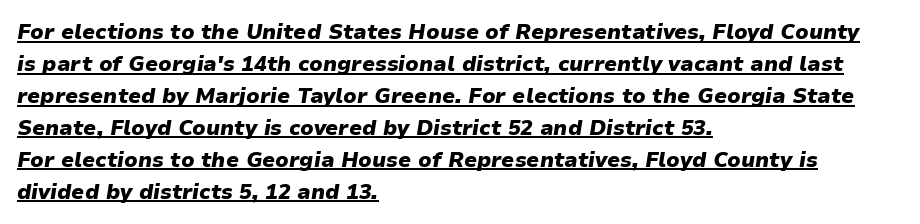
{"italic": "yes", "lean": "right", "slant_degrees": 9, "bold": "yes", "underline": "yes", "align": "left", "line_spacing": "normal", "line_spacing_ratio": 1.52, "letter_spacing": "normal", "letter_spacing_em": 0.0, "glyph_px": 21}
